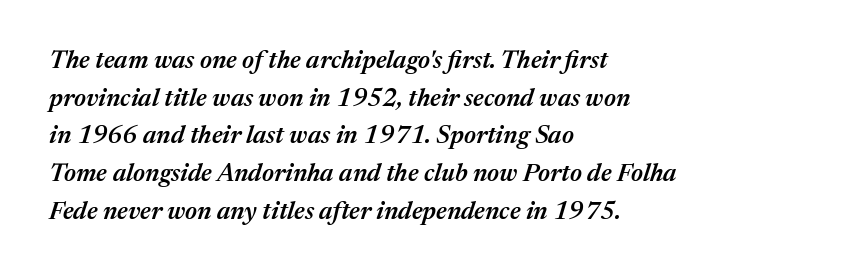
Would a proofreader flag this as italicized? Yes. Descenders hang freely into open space. The passage shown stacks its lines at a standard gap. Where is the straight margin? On the left.
